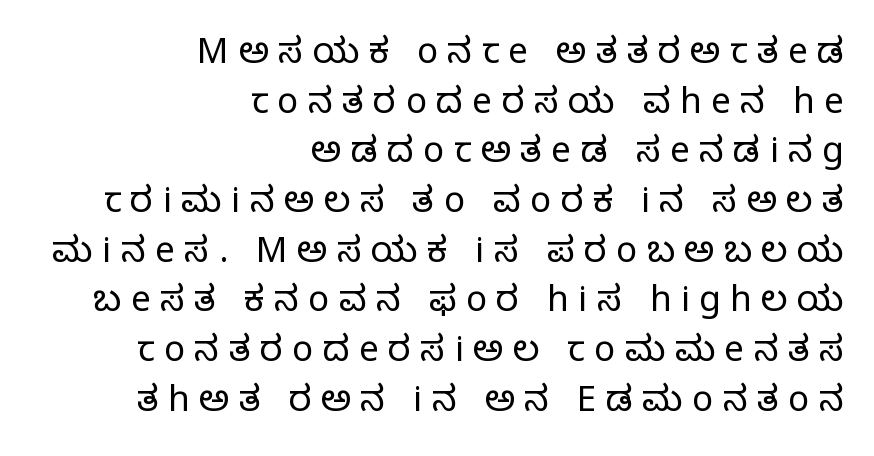
{"serif": "yes", "italic": "no", "bold": "no", "weight": "regular", "width": "normal", "stroke_contrast": "low", "x_height": "large", "monospaced": "no", "underline": "no", "align": "right", "line_spacing": "normal", "line_spacing_ratio": 1.42, "letter_spacing": "wide", "letter_spacing_em": 0.27, "glyph_px": 35}
